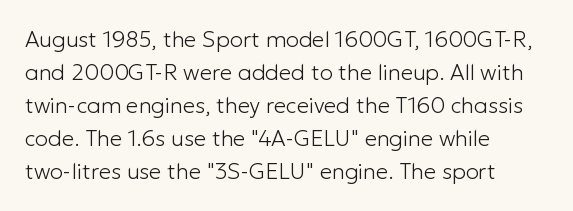
In terms of leading, this rendering sits right in the middle. Quick note: not italic, upright. Stems here are at most as thick as an everyday book face. Letter spacing: default.
